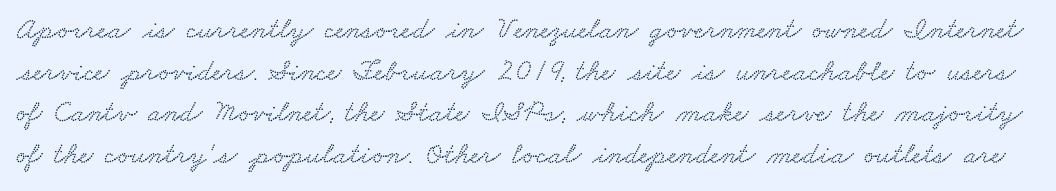
The image shows 30 px wide type; set normal line spacing (1.39x), normal letter spacing, not underlined; low stroke contrast and a small x-height.
